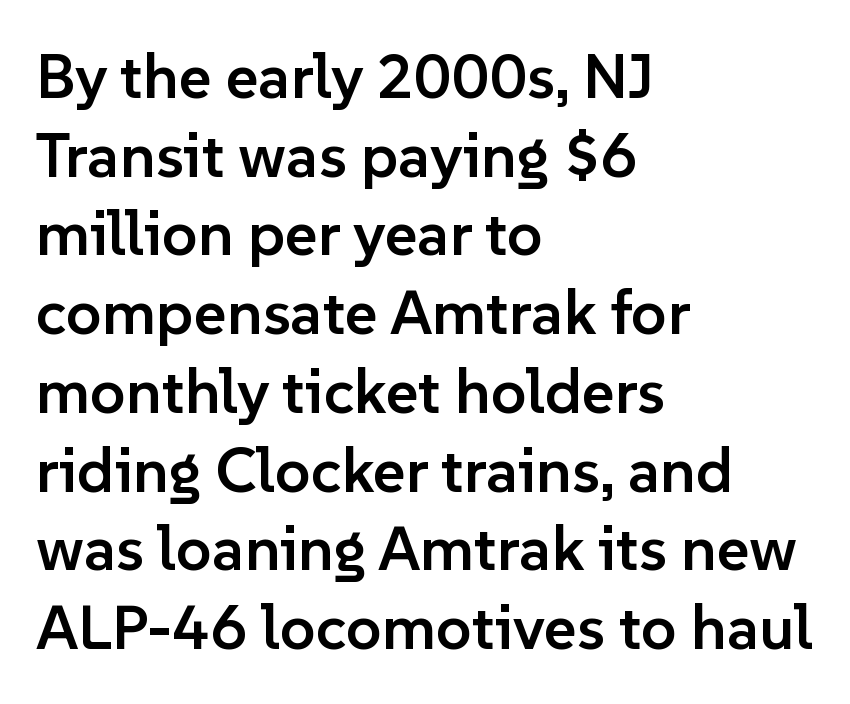
The image shows 63 px semibold sans-serif type, upright; set left-aligned, normal line spacing (1.25x), normal letter spacing, not underlined; low stroke contrast and a medium x-height.
